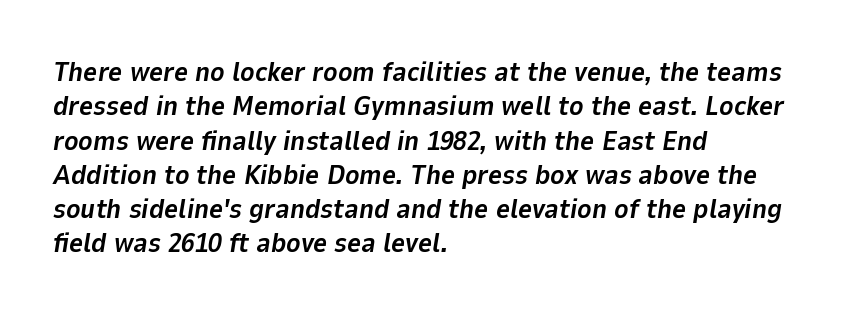
Q: Is the text bold? A: Yes.
Q: Is the text italic (slanted)? A: Yes, it leans right by about 9 degrees.
Q: Is the text underlined? A: No.
Q: How is the paragraph aligned? A: Left-aligned.
Q: Is the spacing between letters normal or unusually wide? A: Normal.
Q: Is the spacing between lines tight, normal or loose? A: Normal.
